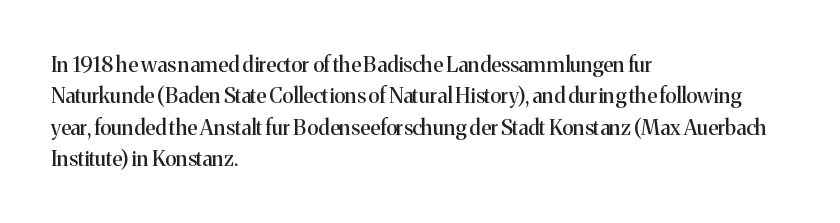
The image shows 21 px text type, upright; set left-aligned, normal line spacing (1.49x), normal letter spacing, not underlined.
